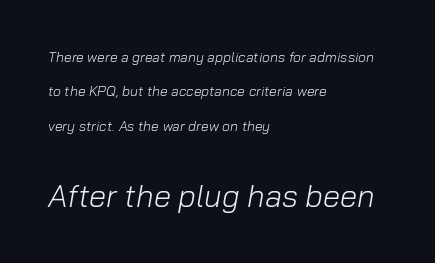
The image shows 31 px light type, italic (leaning right); set left-aligned, loose line spacing (2.45x), normal letter spacing, not underlined; the second (bottom) block is 2.21x larger; low stroke contrast and a medium x-height.
